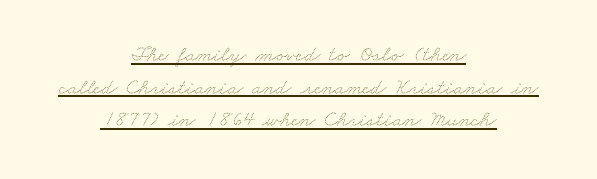
The image shows 22 px text type; set centered, normal line spacing (1.48x), normal letter spacing, underlined.
